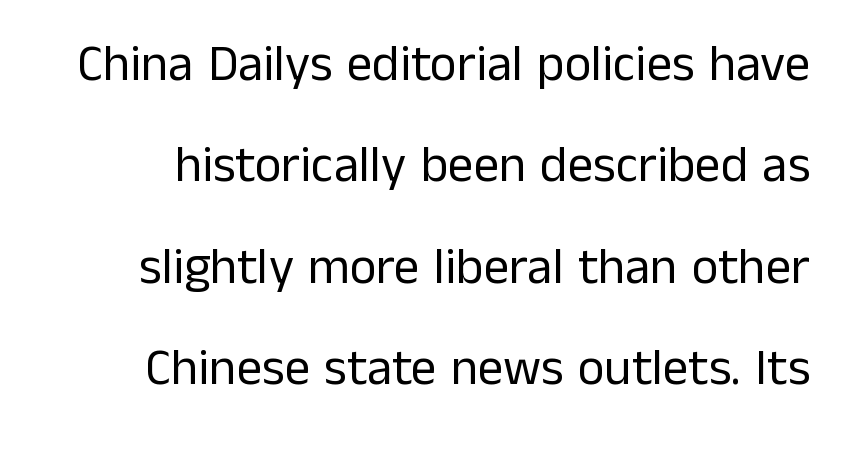
Q: Is the text bold? A: No.
Q: Is the text italic (slanted)? A: No, it is upright.
Q: Is the typeface a serif or a sans-serif typeface? A: Sans-serif.
Q: Is the text underlined? A: No.
Q: Is the spacing between letters normal or unusually wide? A: Normal.
Q: Is the spacing between lines tight, normal or loose? A: Loose.
Q: Width (condensed, normal, or wide)? A: Normal.
Q: Stroke contrast? A: Low.
Q: x-height? A: Medium.
Q: Monospaced? A: No.
